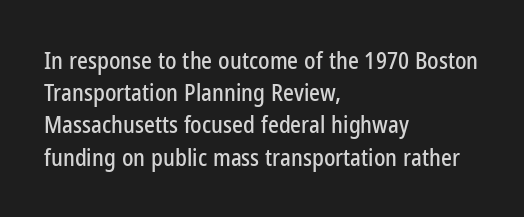
Q: Is the text italic (slanted)? A: No, it is upright.
Q: Is the text underlined? A: No.
Q: How is the paragraph aligned? A: Left-aligned.
Q: Is the spacing between letters normal or unusually wide? A: Normal.
Q: Is the spacing between lines tight, normal or loose? A: Normal.
